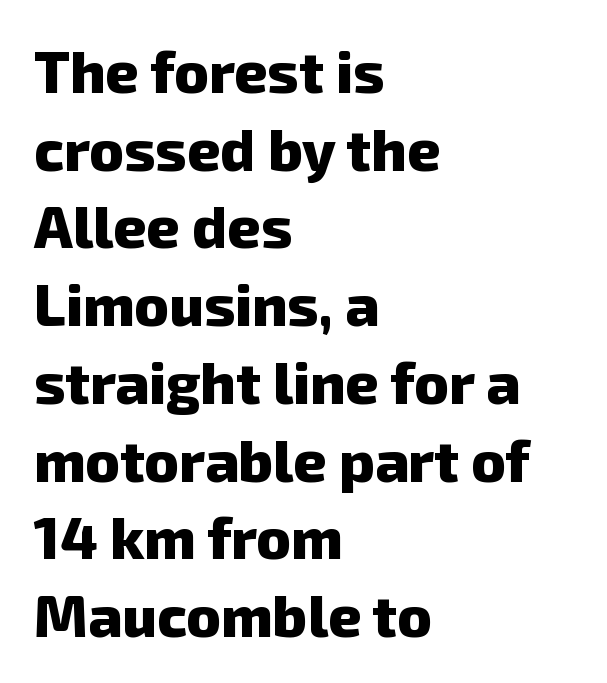
Q: Is the text bold? A: Yes.
Q: Is the typeface a serif or a sans-serif typeface? A: Sans-serif.
Q: Is the text underlined? A: No.
Q: How is the paragraph aligned? A: Left-aligned.
Q: Is the spacing between letters normal or unusually wide? A: Normal.
Q: Is the spacing between lines tight, normal or loose? A: Normal.
Q: Width (condensed, normal, or wide)? A: Normal.
Q: Stroke contrast? A: Low.
Q: x-height? A: Medium.
Q: Monospaced? A: No.
